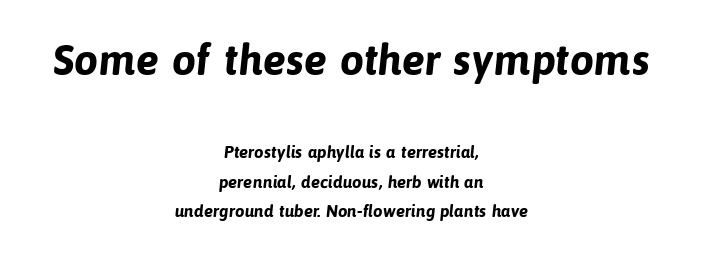
The image shows 43 px bold sans-serif type; set centered, line spacing 1.72x, normal letter spacing, not underlined; the first (top) block is 2.53x larger; low stroke contrast and a medium x-height.
